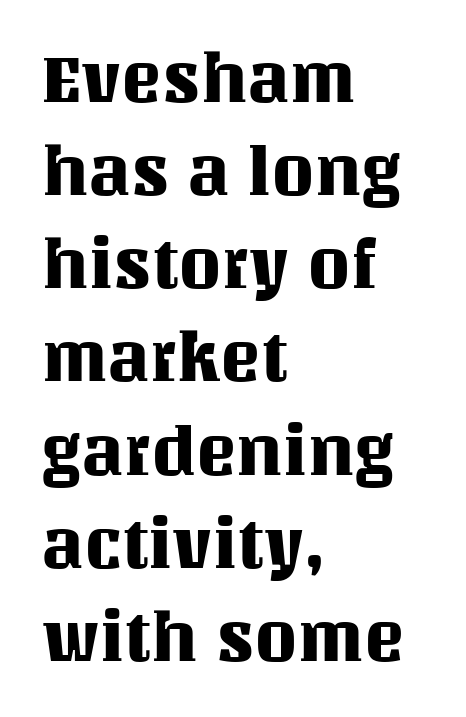
{"italic": "no", "width": "normal", "stroke_contrast": "medium", "x_height": "large", "monospaced": "no", "underline": "no", "align": "left", "line_spacing": "normal", "line_spacing_ratio": 1.37, "letter_spacing": "normal", "letter_spacing_em": 0.0, "glyph_px": 68}
